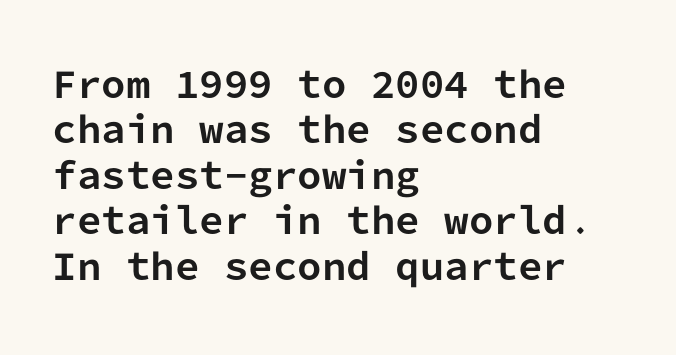
The image shows 35 px bold sans-serif type, upright, monospaced; set left-aligned, normal line spacing (1.3x), normal letter spacing, not underlined; low stroke contrast and a medium x-height.
